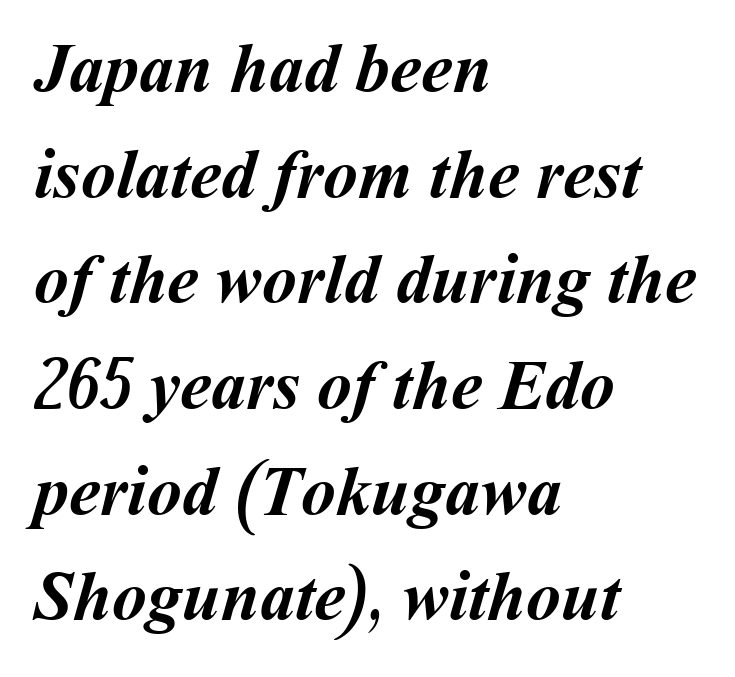
The words here are not underlined. Each letter keeps its own natural width here, so spacing adapts to shape. The sample has been set heavy, in full bold. These lines stack with their left ends in a neat column. The gaps between neighbouring characters are ordinary and unremarkable. Vertical spacing — default.
